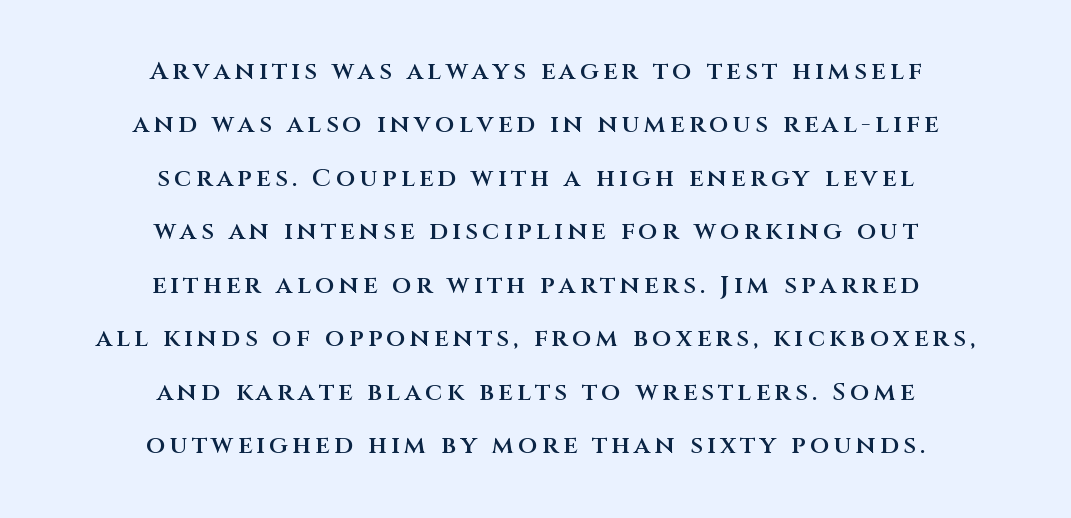
Q: Is the text bold? A: Semi-bold.
Q: Is the text italic (slanted)? A: No, it is upright.
Q: Is the text underlined? A: No.
Q: How is the paragraph aligned? A: Centered.
Q: Is the spacing between lines tight, normal or loose? A: Loose.
